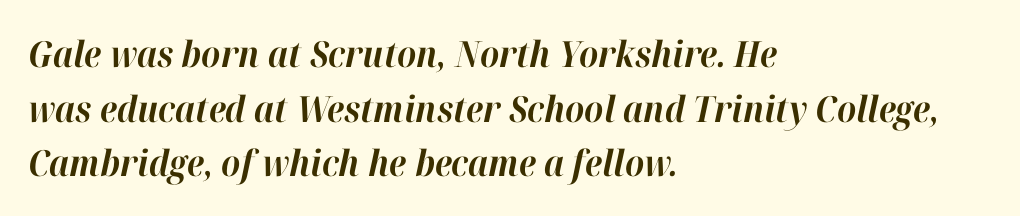
Tracking value appears to be zero — textbook default spacing. The string is rendered with underlining switched off. Designer's note — italics engaged. One-word summary of the alignment: left.
